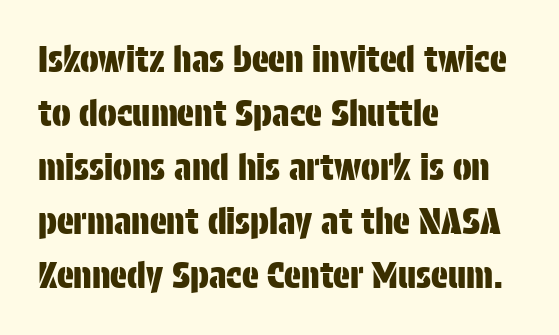
{"serif": "no", "italic": "no", "width": "condensed", "stroke_contrast": "low", "x_height": "large", "monospaced": "no", "underline": "no", "align": "left", "line_spacing": "normal", "line_spacing_ratio": 1.54, "letter_spacing": "normal", "letter_spacing_em": 0.0, "glyph_px": 35}
